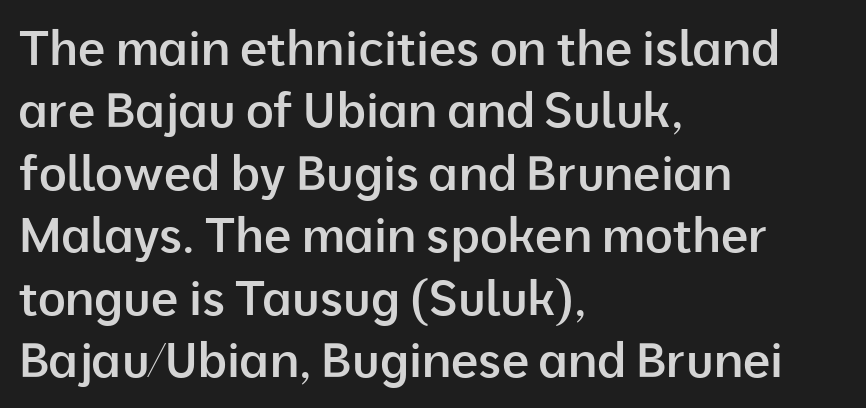
Q: Is the text bold? A: Semi-bold.
Q: Is the text italic (slanted)? A: No, it is upright.
Q: Is the typeface a serif or a sans-serif typeface? A: Sans-serif.
Q: Is the text underlined? A: No.
Q: How is the paragraph aligned? A: Left-aligned.
Q: Is the spacing between letters normal or unusually wide? A: Normal.
Q: Is the spacing between lines tight, normal or loose? A: Normal.
Q: Width (condensed, normal, or wide)? A: Normal.
Q: Stroke contrast? A: Low.
Q: x-height? A: Medium.
Q: Monospaced? A: No.
